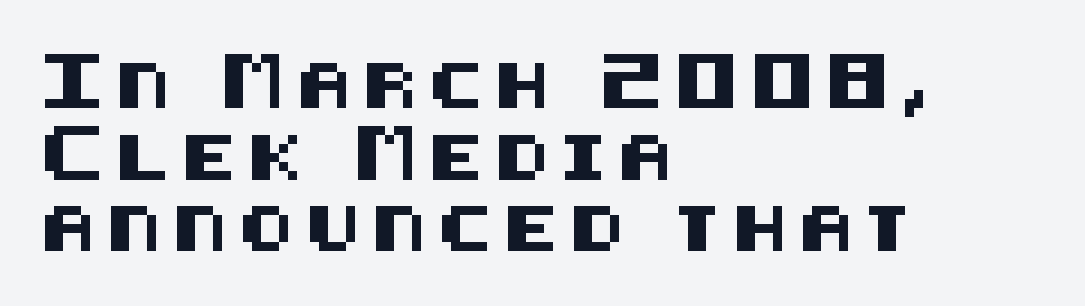
Q: Is the text italic (slanted)? A: No, it is upright.
Q: Is the typeface a serif or a sans-serif typeface? A: Sans-serif.
Q: Is the text underlined? A: No.
Q: How is the paragraph aligned? A: Left-aligned.
Q: Is the spacing between letters normal or unusually wide? A: Unusually wide.
Q: Is the spacing between lines tight, normal or loose? A: Normal.
Q: Width (condensed, normal, or wide)? A: Normal.
Q: Stroke contrast? A: Medium.
Q: x-height? A: Large.
